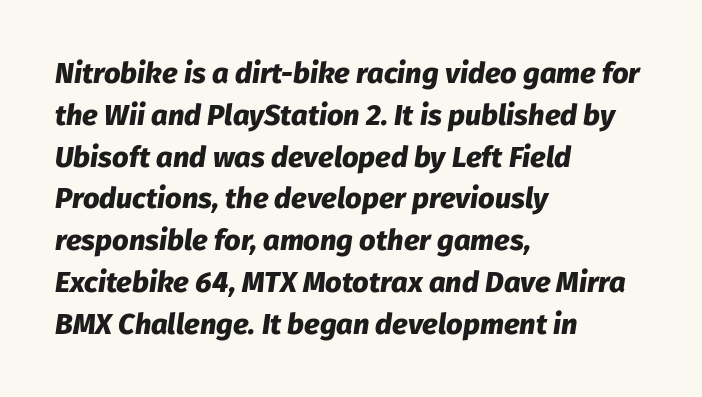
{"italic": "yes", "lean": "right", "slant_degrees": 8, "bold": "yes", "weight": "heavy", "width": "normal", "stroke_contrast": "low", "x_height": "medium", "monospaced": "no", "underline": "no", "align": "left", "line_spacing": "normal", "line_spacing_ratio": 1.44, "letter_spacing": "normal", "letter_spacing_em": 0.0, "glyph_px": 29}
